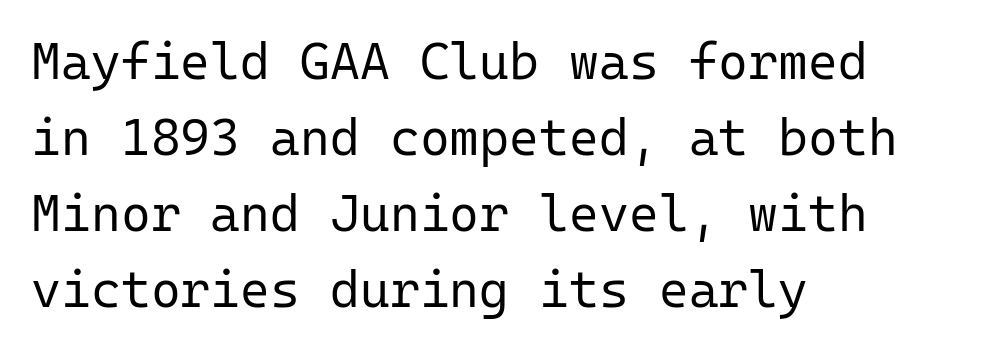
The image shows 51 px regular-weight sans-serif type, upright, monospaced; set left-aligned, normal line spacing (1.49x), normal letter spacing, not underlined; low stroke contrast and a medium x-height.
